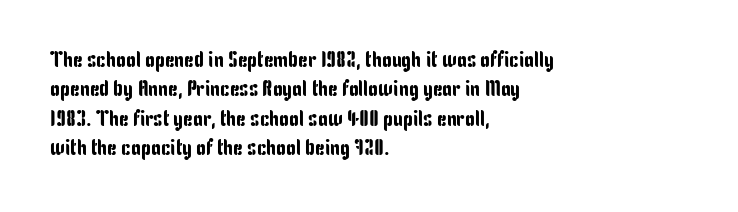
{"italic": "no", "underline": "no", "align": "left", "line_spacing": "normal", "line_spacing_ratio": 1.34, "letter_spacing": "normal", "letter_spacing_em": 0.0, "glyph_px": 22}
